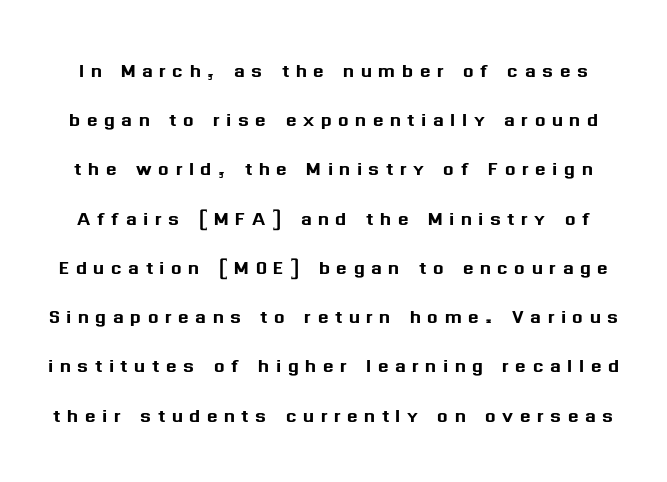
Successive baselines arrive slowly, with a big drop between each. The space directly below the letters is spotless. Ordinary non-slanted type is in use. The letters are spread apart with noticeably loose tracking.
